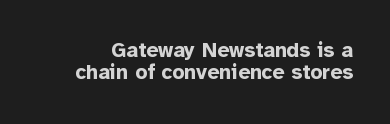
The image shows 21 px bold type, upright; set tight line spacing (1.05x), normal letter spacing, not underlined.
